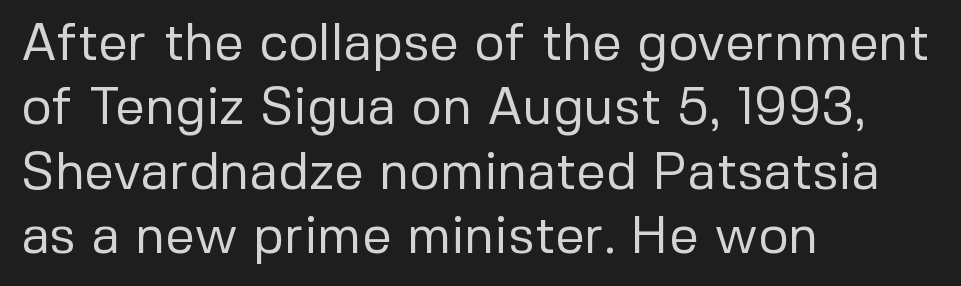
The letters advance in unequal steps, a hallmark of proportional type. Just letters on the line, the space beneath them empty. The text block is weighted toward the left margin, trailing off unevenly rightward. The axis of the letterforms is exactly vertical. The characters display no serif detailing; their extremities are plain. Honestly, the letter spacing is just normal — you wouldn't notice it.
